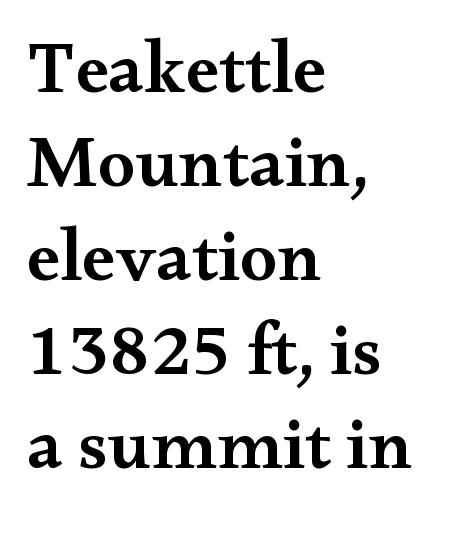
Each letter's strokes conclude with small projecting serifs. Unmarked baselines from the first word to the last. The specimen reads as upright at a glance. The passage shown is typed in a proportional face where columns would drift. Observe the ordinary spacing: letters are neighbours, not strangers.
